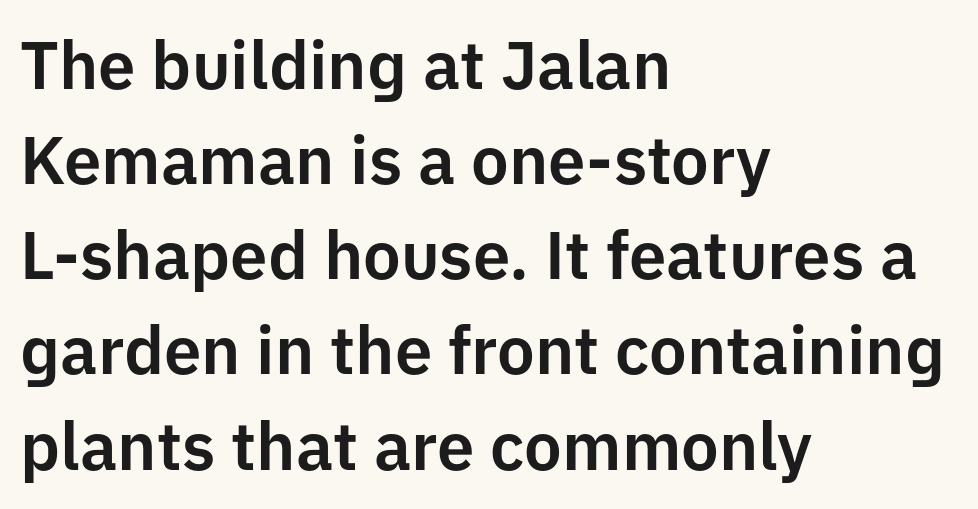
Posture: vertical. Looks like regular typesetting: each glyph gets only the width it needs. Short note: letters normally spaced. Type without underlining.
